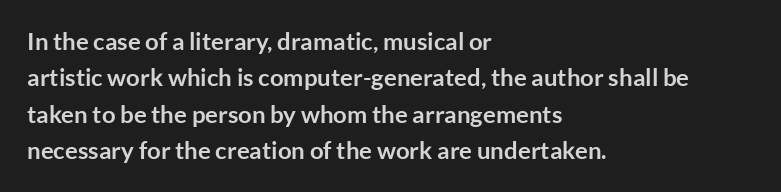
{"italic": "no", "bold": "yes", "underline": "no", "align": "left", "line_spacing": "normal", "line_spacing_ratio": 1.52, "letter_spacing": "normal", "letter_spacing_em": 0.0, "glyph_px": 24}
